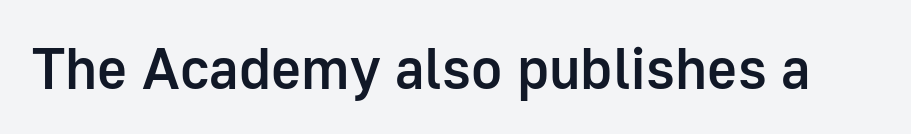
{"serif": "no", "italic": "no", "bold": "semi", "weight": "semibold", "width": "normal", "stroke_contrast": "low", "x_height": "medium", "monospaced": "no", "underline": "no", "letter_spacing": "normal", "letter_spacing_em": 0.0, "glyph_px": 58}
